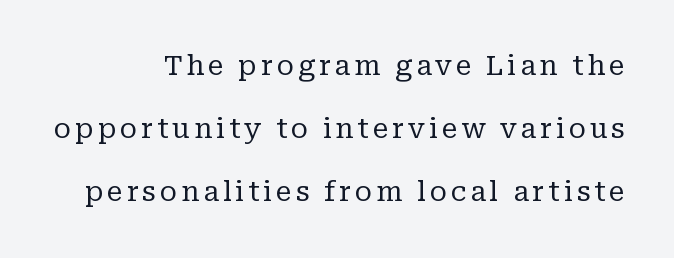
The image shows 27 px text type, upright; set loose line spacing (2.34x), not underlined.
